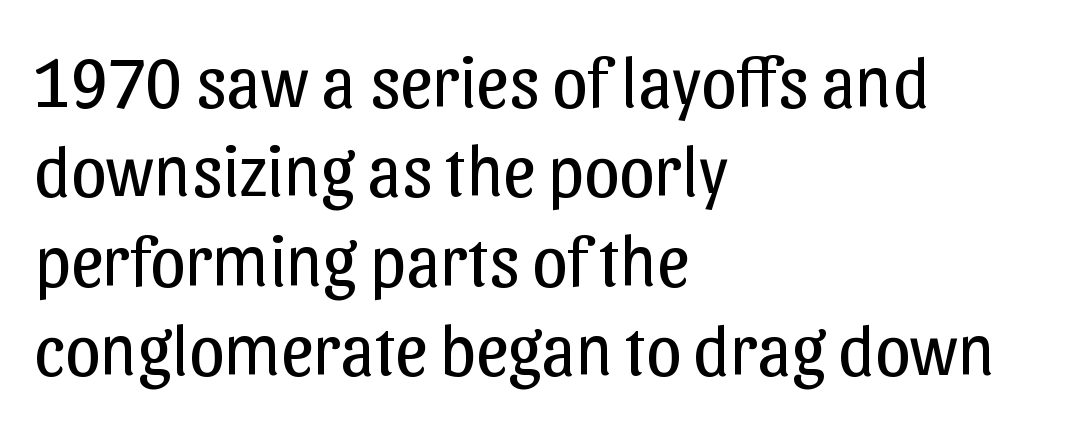
Q: Is the text bold? A: No.
Q: Is the text italic (slanted)? A: No, it is upright.
Q: Is the typeface a serif or a sans-serif typeface? A: Sans-serif.
Q: Is the text underlined? A: No.
Q: How is the paragraph aligned? A: Left-aligned.
Q: Is the spacing between letters normal or unusually wide? A: Normal.
Q: Is the spacing between lines tight, normal or loose? A: Normal.
Q: Width (condensed, normal, or wide)? A: Normal.
Q: Stroke contrast? A: Low.
Q: x-height? A: Medium.
Q: Monospaced? A: No.
